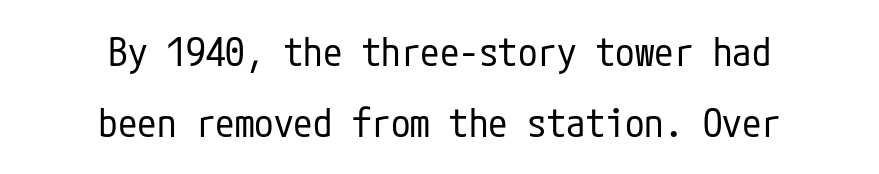
Ordinary non-slanted type is in use. A light-to-regular cut is what we see here. The paragraph shown floats in the horizontal middle. The letterforms sit shoulder to shoulder at normal distance.
